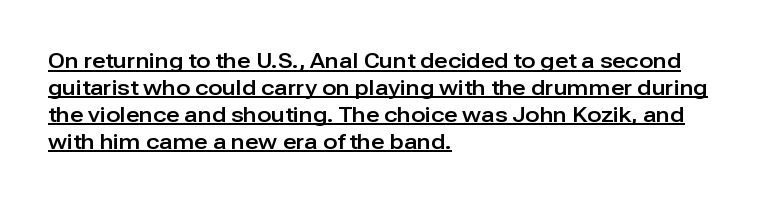
The typesetter has applied underlining to the passage shown. The lettering stays uniformly vertical, giving the passage a roman look. Line beginnings align vertically; line endings do not. Standard letterfit; no display-style spreading of the glyphs.
